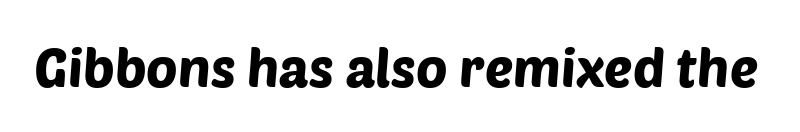
{"serif": "no", "width": "normal", "stroke_contrast": "low", "x_height": "large", "monospaced": "no", "underline": "no", "letter_spacing": "normal", "letter_spacing_em": 0.0, "glyph_px": 53}
